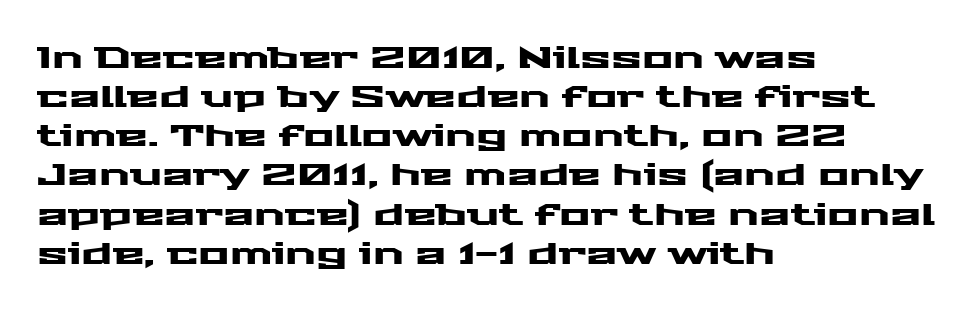
{"serif": "no", "italic": "no", "width": "wide", "stroke_contrast": "medium", "x_height": "medium", "monospaced": "no", "underline": "no", "align": "left", "line_spacing": "normal", "line_spacing_ratio": 1.35, "letter_spacing": "normal", "letter_spacing_em": 0.0, "glyph_px": 29}
